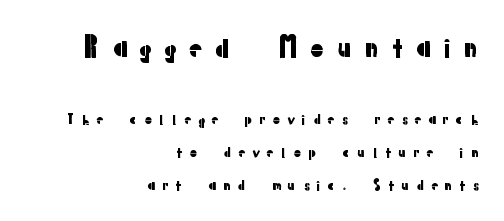
Q: Is the text italic (slanted)? A: No, it is upright.
Q: Is the text underlined? A: No.
Q: How is the paragraph aligned? A: Right-aligned.
Q: Is the spacing between letters normal or unusually wide? A: Unusually wide.
Q: Is the spacing between lines tight, normal or loose? A: Loose.
Q: Which block of text is set in a larger size, the first (top) or the second (bottom)? A: The first (top) one.
